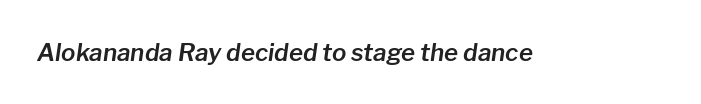
{"italic": "yes", "lean": "right", "slant_degrees": 8, "underline": "no", "letter_spacing": "normal", "letter_spacing_em": 0.0, "glyph_px": 24}
